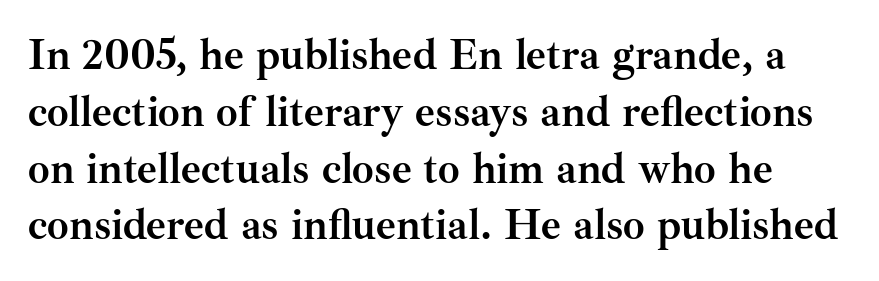
The image shows 43 px semibold serif type, upright; set normal line spacing (1.32x), normal letter spacing, not underlined; medium stroke contrast and a small x-height.
